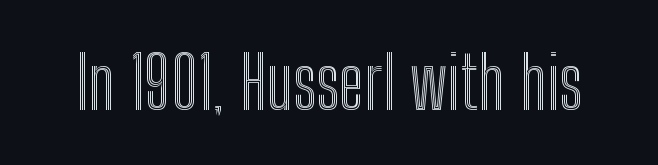
Q: Is the text italic (slanted)? A: No, it is upright.
Q: Is the text underlined? A: No.
Q: Is the spacing between letters normal or unusually wide? A: Normal.
Q: Width (condensed, normal, or wide)? A: Condensed.
Q: x-height? A: Medium.
Q: Monospaced? A: No.
